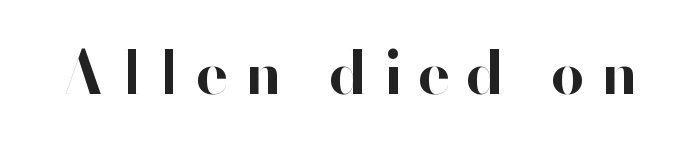
Q: Is the text bold? A: Yes.
Q: Is the text italic (slanted)? A: No, it is upright.
Q: Is the typeface a serif or a sans-serif typeface? A: Sans-serif.
Q: Is the text underlined? A: No.
Q: Is the spacing between letters normal or unusually wide? A: Unusually wide.
Q: Width (condensed, normal, or wide)? A: Normal.
Q: Stroke contrast? A: High.
Q: x-height? A: Small.
Q: Monospaced? A: No.
